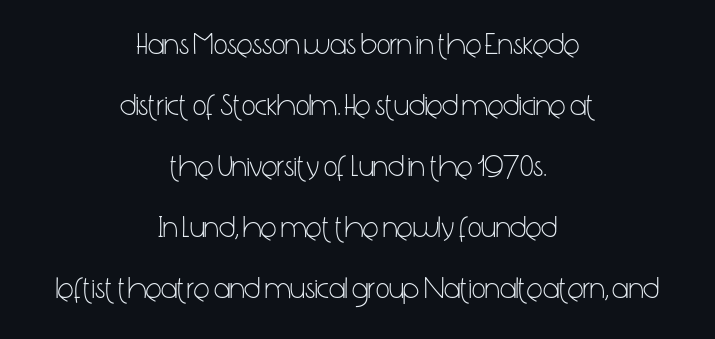
{"serif": "no", "italic": "no", "bold": "no", "weight": "light", "width": "condensed", "stroke_contrast": "low", "x_height": "medium", "monospaced": "no", "underline": "no", "align": "center", "line_spacing": "loose", "line_spacing_ratio": 2.03, "letter_spacing": "normal", "letter_spacing_em": 0.0, "glyph_px": 30}
